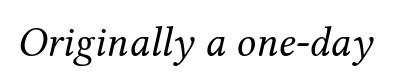
The image shows 43 px regular-weight serif type, italic (leaning right); set normal letter spacing, not underlined; medium stroke contrast and a medium x-height.
